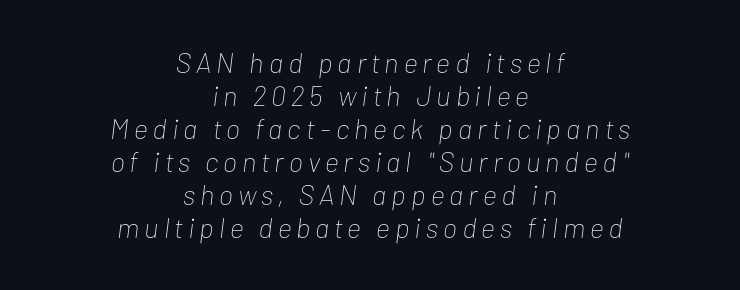
Q: Is the text bold? A: No.
Q: Is the text italic (slanted)? A: Yes, it leans right by about 7 degrees.
Q: Is the text underlined? A: No.
Q: How is the paragraph aligned? A: Centered.
Q: Width (condensed, normal, or wide)? A: Condensed.
Q: Stroke contrast? A: Low.
Q: x-height? A: Medium.
Q: Monospaced? A: No.
